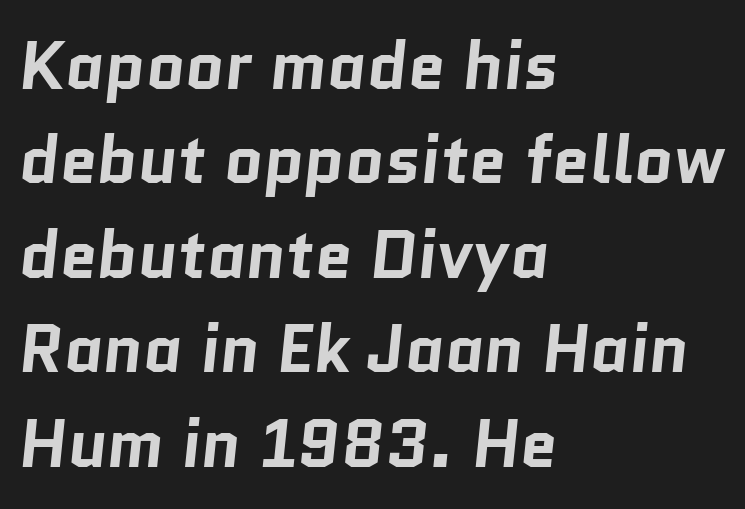
{"serif": "no", "bold": "yes", "weight": "bold", "width": "normal", "stroke_contrast": "low", "x_height": "medium", "monospaced": "no", "underline": "no", "align": "left", "line_spacing": "normal", "line_spacing_ratio": 1.41, "letter_spacing": "normal", "letter_spacing_em": 0.0, "glyph_px": 67}
